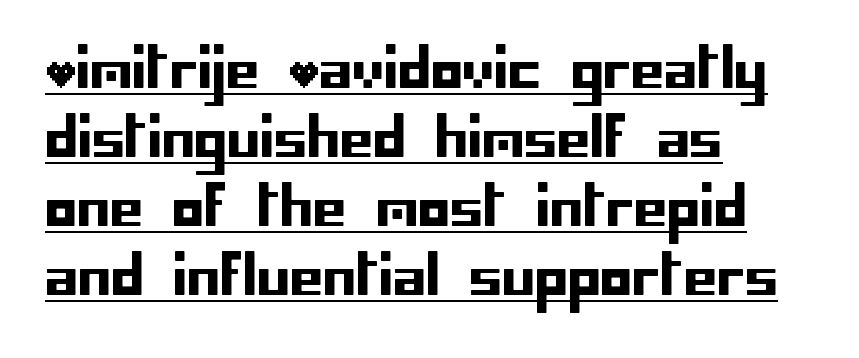
Q: Is the text italic (slanted)? A: No, it is upright.
Q: Is the typeface a serif or a sans-serif typeface? A: Sans-serif.
Q: Is the text underlined? A: Yes.
Q: How is the paragraph aligned? A: Left-aligned.
Q: Is the spacing between letters normal or unusually wide? A: Normal.
Q: Is the spacing between lines tight, normal or loose? A: Normal.
Q: Width (condensed, normal, or wide)? A: Normal.
Q: Stroke contrast? A: Low.
Q: x-height? A: Large.
